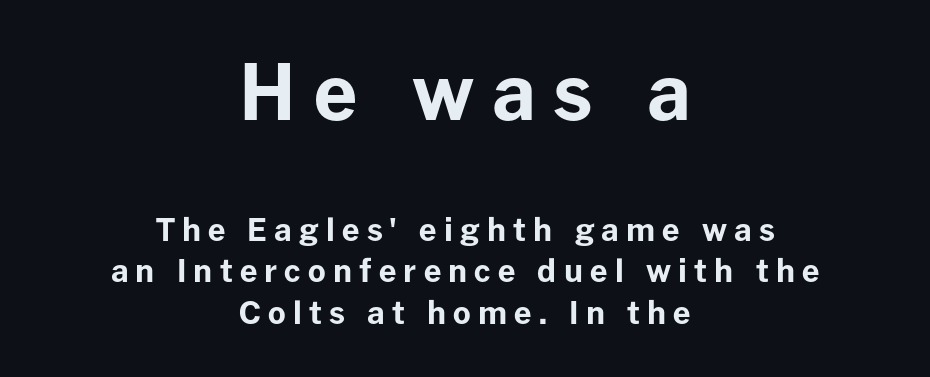
Q: Is the text bold? A: Yes.
Q: Is the text italic (slanted)? A: No, it is upright.
Q: Is the typeface a serif or a sans-serif typeface? A: Sans-serif.
Q: Is the text underlined? A: No.
Q: How is the paragraph aligned? A: Centered.
Q: Is the spacing between letters normal or unusually wide? A: Unusually wide.
Q: Is the spacing between lines tight, normal or loose? A: Normal.
Q: Which block of text is set in a larger size, the first (top) or the second (bottom)? A: The first (top) one.
Q: Width (condensed, normal, or wide)? A: Normal.
Q: Stroke contrast? A: Low.
Q: x-height? A: Medium.
Q: Monospaced? A: No.
